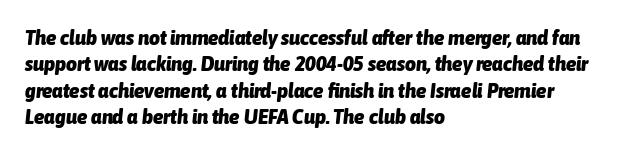
The horizontal fit of the characters is conventional and even. Normally led — the rows are evenly, conventionally spaced. Yep, that's italic — everything's leaning. The passage shown is emphatically bold. The passage shown is not underscored anywhere. Reading down the block, your eye returns to a fixed left position each line.
